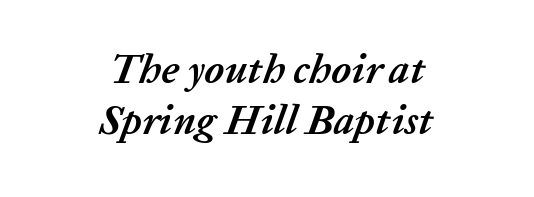
Q: Is the text bold? A: Yes.
Q: Is the text italic (slanted)? A: Yes, it leans right by about 20 degrees.
Q: Is the text underlined? A: No.
Q: How is the paragraph aligned? A: Centered.
Q: Is the spacing between letters normal or unusually wide? A: Normal.
Q: Width (condensed, normal, or wide)? A: Normal.
Q: Stroke contrast? A: Low.
Q: x-height? A: Medium.
Q: Monospaced? A: No.
